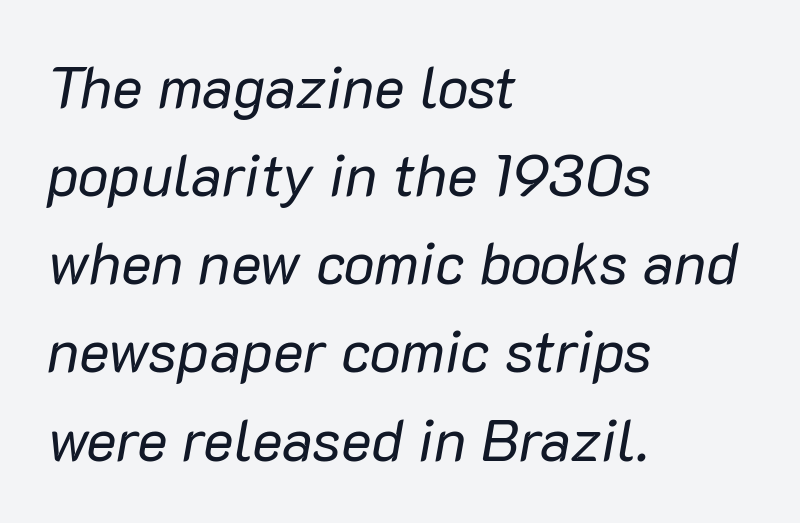
Q: Is the text bold? A: No.
Q: Is the text italic (slanted)? A: Yes, it leans right by about 10 degrees.
Q: Is the text underlined? A: No.
Q: How is the paragraph aligned? A: Left-aligned.
Q: Is the spacing between letters normal or unusually wide? A: Normal.
Q: Is the spacing between lines tight, normal or loose? A: Normal.
Q: Width (condensed, normal, or wide)? A: Normal.
Q: Stroke contrast? A: Low.
Q: x-height? A: Medium.
Q: Monospaced? A: No.
